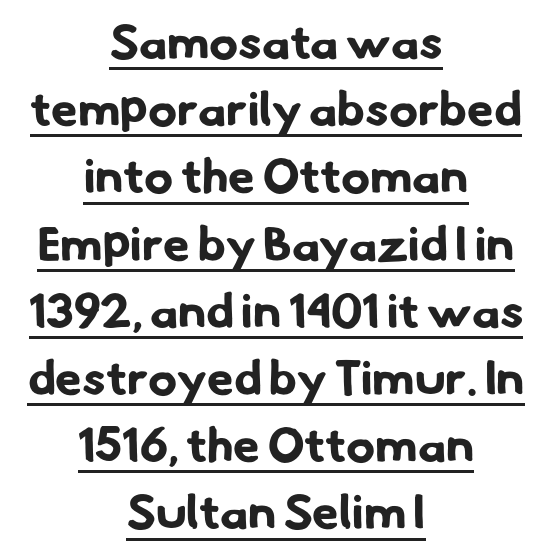
The image shows 48 px bold sans-serif type; set centered, normal line spacing (1.4x), normal letter spacing, underlined; low stroke contrast and a small x-height.
